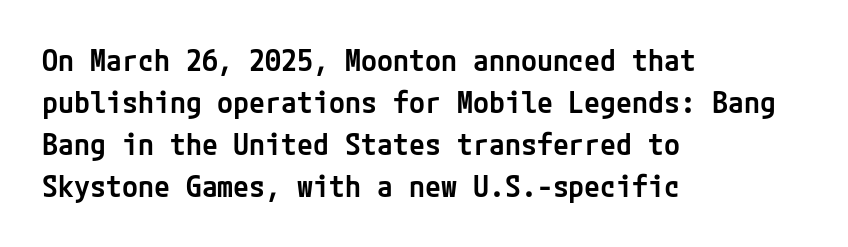
Moderately thickened strokes mark this as semibold type. Lines of text with bare space underneath. In CSS terms this would be text-align: left. In terms of letterspacing, this is plain default setting. Regarding serifs, this sample does without them. Nope, not italic — everything's standing straight.
